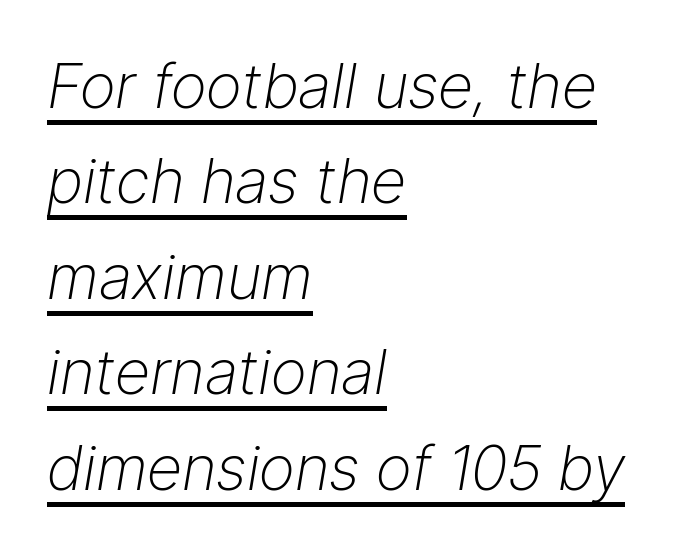
The image shows 62 px light type, italic (leaning right); set left-aligned, normal line spacing (1.54x), normal letter spacing, underlined; low stroke contrast and a medium x-height.
